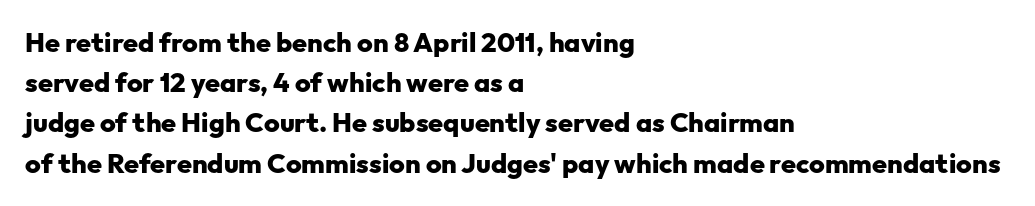
Q: Is the text bold? A: Yes.
Q: Is the text italic (slanted)? A: No, it is upright.
Q: Is the text underlined? A: No.
Q: How is the paragraph aligned? A: Left-aligned.
Q: Is the spacing between letters normal or unusually wide? A: Normal.
Q: Is the spacing between lines tight, normal or loose? A: Normal.
